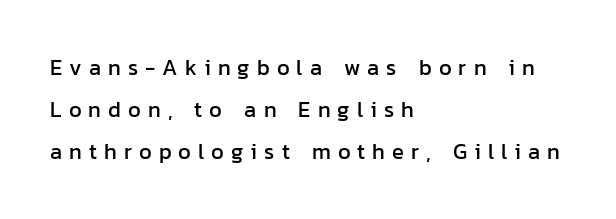
{"italic": "no", "underline": "no", "align": "left", "line_spacing": "loose", "line_spacing_ratio": 1.92, "letter_spacing": "wide", "letter_spacing_em": 0.32, "glyph_px": 22}
